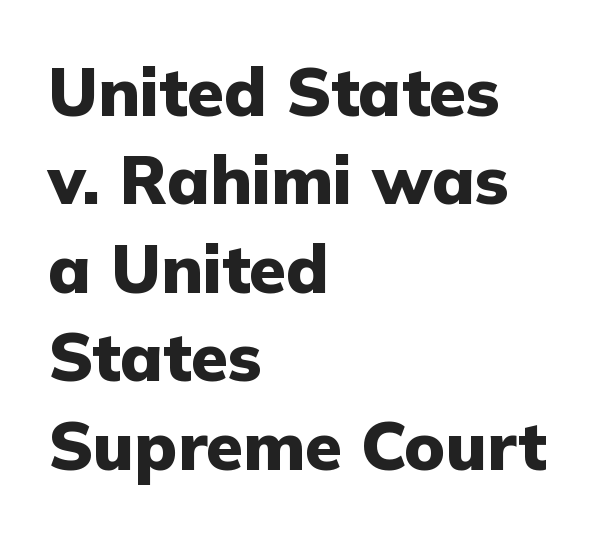
The glyphs have the mass of a bold cut. Successive baselines arrive at the customary interval. Letter spacing: default. Where is the straight margin? On the left. Each letter keeps its own natural width here, so spacing adapts to shape. No feet cap the strokes, marking this as sans-serif type.
